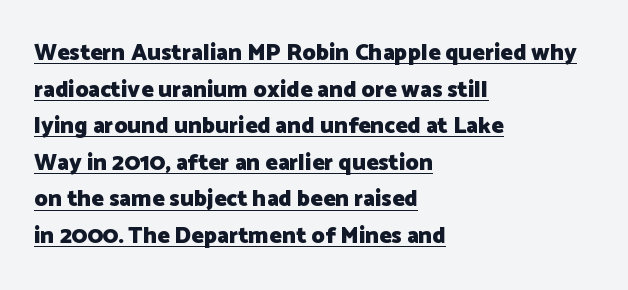
Q: Is the text bold? A: Yes.
Q: Is the text italic (slanted)? A: No, it is upright.
Q: Is the text underlined? A: Yes.
Q: How is the paragraph aligned? A: Left-aligned.
Q: Is the spacing between letters normal or unusually wide? A: Normal.
Q: Is the spacing between lines tight, normal or loose? A: Normal.
